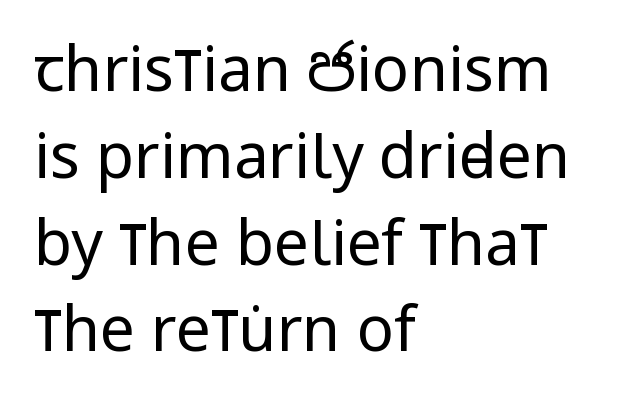
Q: Is the text bold? A: No.
Q: Is the text italic (slanted)? A: No, it is upright.
Q: Is the typeface a serif or a sans-serif typeface? A: Sans-serif.
Q: Is the text underlined? A: No.
Q: How is the paragraph aligned? A: Left-aligned.
Q: Is the spacing between letters normal or unusually wide? A: Normal.
Q: Is the spacing between lines tight, normal or loose? A: Normal.
Q: Width (condensed, normal, or wide)? A: Condensed.
Q: Stroke contrast? A: Low.
Q: x-height? A: Large.
Q: Monospaced? A: No.
